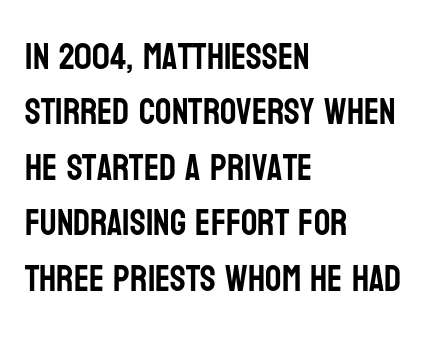
{"serif": "no", "italic": "no", "width": "condensed", "stroke_contrast": "low", "x_height": "large", "monospaced": "no", "underline": "no", "align": "left", "line_spacing": "normal", "line_spacing_ratio": 1.54, "letter_spacing": "normal", "letter_spacing_em": 0.0, "glyph_px": 36}
